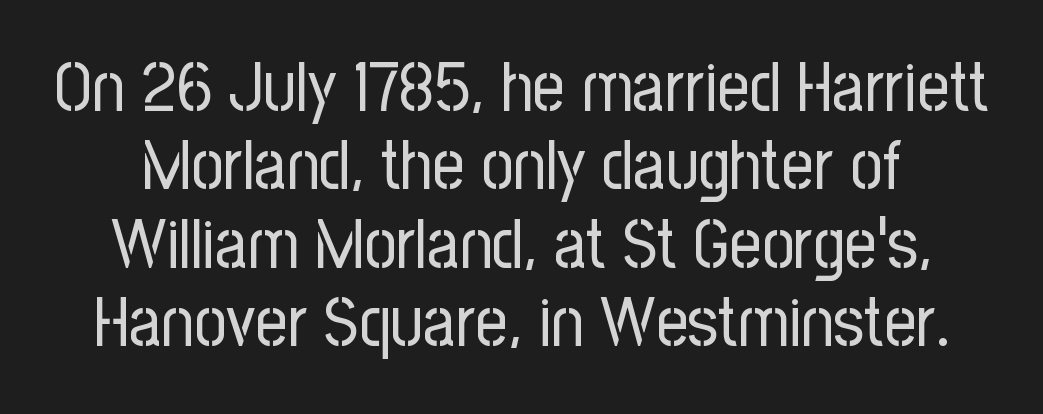
{"serif": "no", "italic": "no", "bold": "no", "weight": "regular", "width": "condensed", "stroke_contrast": "low", "x_height": "medium", "monospaced": "no", "underline": "no", "line_spacing": "tight", "line_spacing_ratio": 1.12, "letter_spacing": "normal", "letter_spacing_em": 0.0, "glyph_px": 70}
